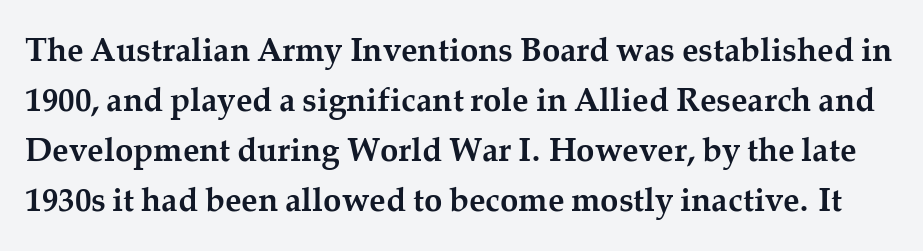
The vertical gap from one line to the next is medium. These lines are rendered in a variable-pitch font. Serif or sans? Serif — the stroke terminals have little feet. Plain, unruled lines of type.
